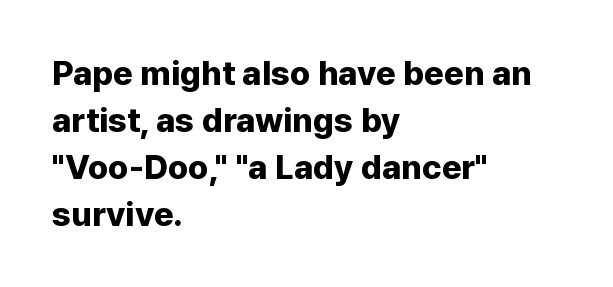
Q: Is the text bold? A: Yes.
Q: Is the text italic (slanted)? A: No, it is upright.
Q: Is the typeface a serif or a sans-serif typeface? A: Sans-serif.
Q: Is the text underlined? A: No.
Q: How is the paragraph aligned? A: Left-aligned.
Q: Is the spacing between letters normal or unusually wide? A: Normal.
Q: Is the spacing between lines tight, normal or loose? A: Normal.
Q: Width (condensed, normal, or wide)? A: Normal.
Q: Stroke contrast? A: Low.
Q: x-height? A: Medium.
Q: Monospaced? A: No.
